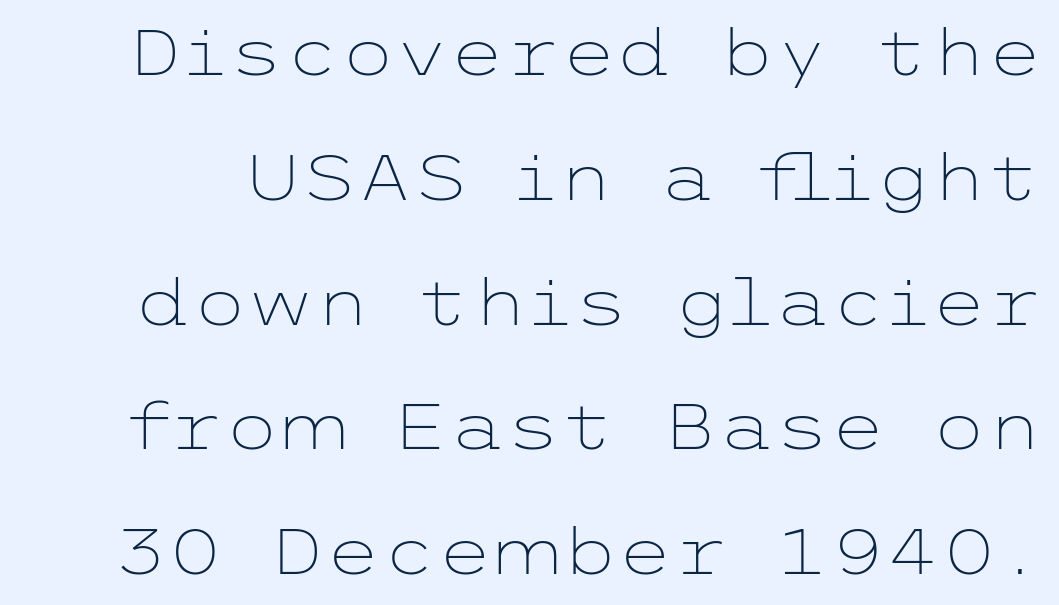
A typesetter would call this zero additional tracking. Stroke terminals: plain, sans-serif. Glance below the letters and you will spot only blank space. Is this a heavy cut? Hardly; it is regular or lighter. Baseline-to-baseline distance is far greater than the letter height. Notice how the stems are strictly vertical — no italics here.
